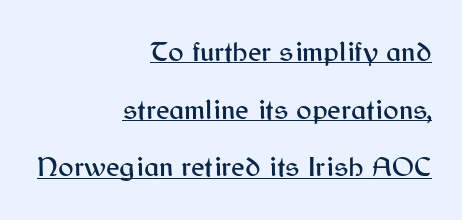
The image shows 29 px sans-serif type, upright; set right-aligned, loose line spacing (1.99x), normal letter spacing, underlined; medium stroke contrast and a medium x-height.
